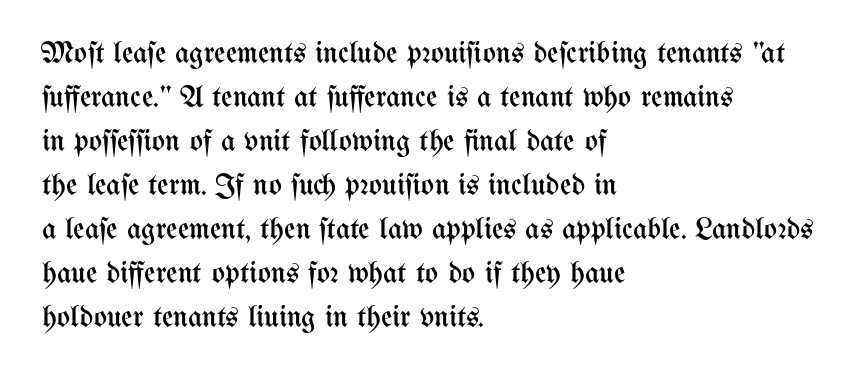
The image shows 31 px regular-weight, condensed type, upright; set left-aligned, normal line spacing (1.42x), normal letter spacing, not underlined; medium stroke contrast and a medium x-height.
